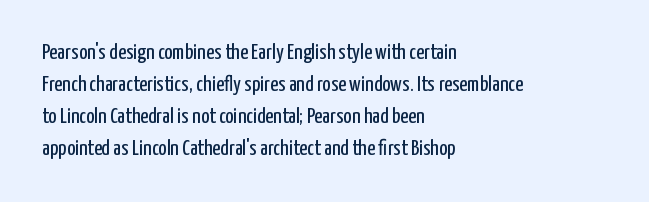
{"italic": "no", "bold": "no", "underline": "no", "align": "left", "line_spacing": "normal", "line_spacing_ratio": 1.45, "letter_spacing": "normal", "letter_spacing_em": 0.0, "glyph_px": 22}
